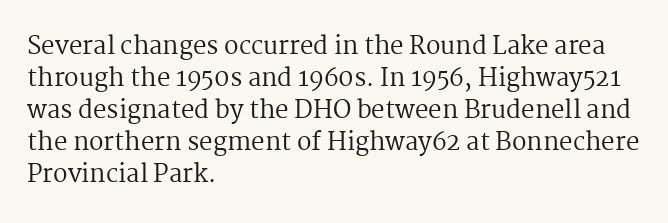
The image shows 24 px text type, upright; set left-aligned, normal line spacing (1.33x), normal letter spacing, not underlined.
